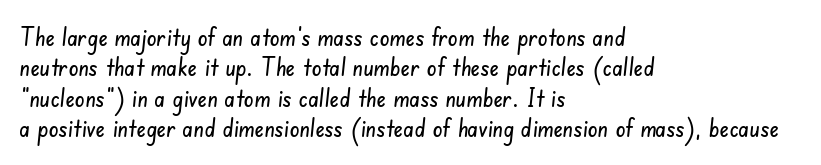
{"underline": "no", "align": "left", "line_spacing_ratio": 1.22, "letter_spacing": "normal", "letter_spacing_em": 0.0, "glyph_px": 25}
